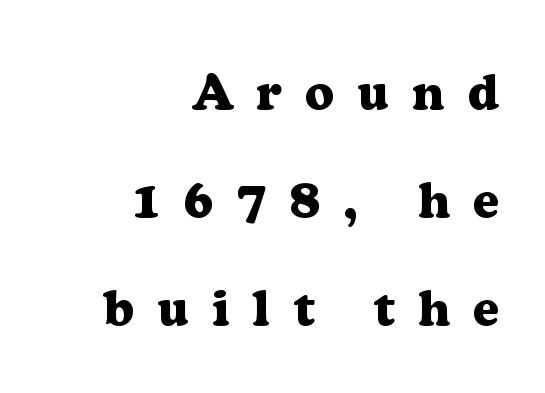
The image shows 50 px heavy serif type, upright; set right-aligned, loose line spacing (2.16x), unusually wide letter spacing (+0.47 em), not underlined; low stroke contrast and a medium x-height.
